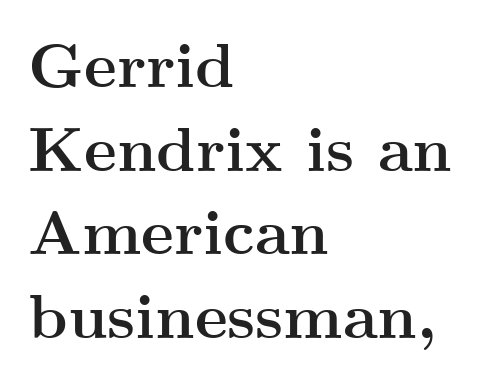
The image shows 62 px semibold, wide serif type, upright; set left-aligned, normal line spacing (1.35x), normal letter spacing, not underlined; medium stroke contrast and a small x-height.
